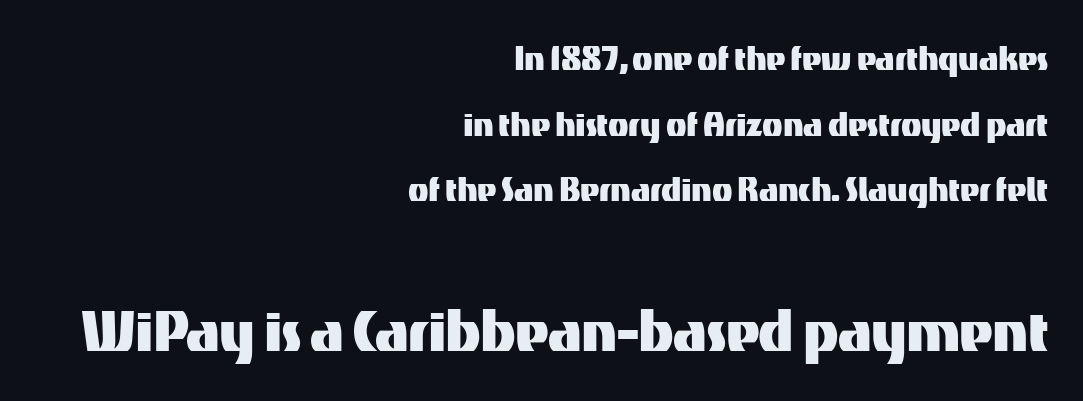
Q: Is the text italic (slanted)? A: No, it is upright.
Q: Is the typeface a serif or a sans-serif typeface? A: Sans-serif.
Q: Is the text underlined? A: No.
Q: How is the paragraph aligned? A: Right-aligned.
Q: Is the spacing between letters normal or unusually wide? A: Normal.
Q: Is the spacing between lines tight, normal or loose? A: Normal.
Q: Which block of text is set in a larger size, the first (top) or the second (bottom)? A: The second (bottom) one.
Q: Width (condensed, normal, or wide)? A: Normal.
Q: Stroke contrast? A: Medium.
Q: x-height? A: Medium.
Q: Monospaced? A: No.
